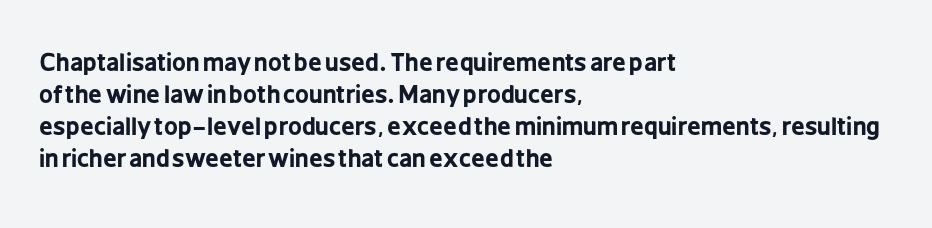
Q: Is the text bold? A: Yes.
Q: Is the text italic (slanted)? A: No, it is upright.
Q: Is the text underlined? A: No.
Q: How is the paragraph aligned? A: Left-aligned.
Q: Is the spacing between letters normal or unusually wide? A: Normal.
Q: Is the spacing between lines tight, normal or loose? A: Normal.
